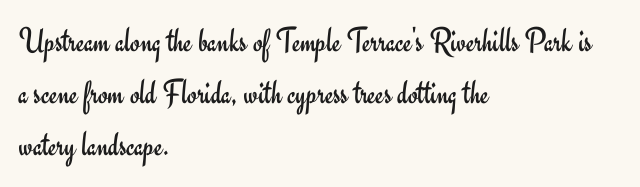
The image shows 35 px regular-weight sans-serif type; set left-aligned, normal line spacing (1.49x), normal letter spacing, not underlined; low stroke contrast and a small x-height.
